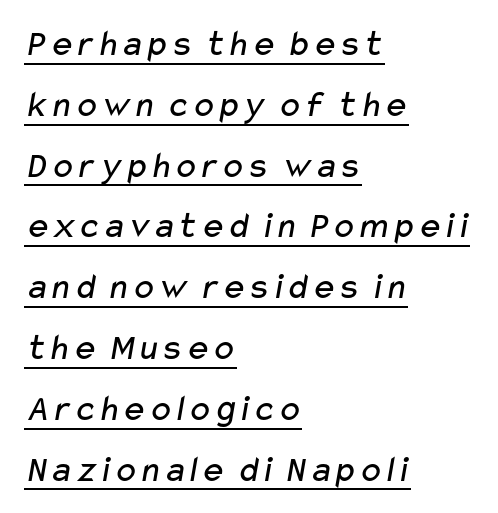
Q: Is the text bold? A: No.
Q: Is the typeface a serif or a sans-serif typeface? A: Sans-serif.
Q: Is the text underlined? A: Yes.
Q: How is the paragraph aligned? A: Left-aligned.
Q: Is the spacing between letters normal or unusually wide? A: Normal.
Q: Is the spacing between lines tight, normal or loose? A: Normal.
Q: Width (condensed, normal, or wide)? A: Wide.
Q: Stroke contrast? A: Low.
Q: x-height? A: Medium.
Q: Monospaced? A: No.
